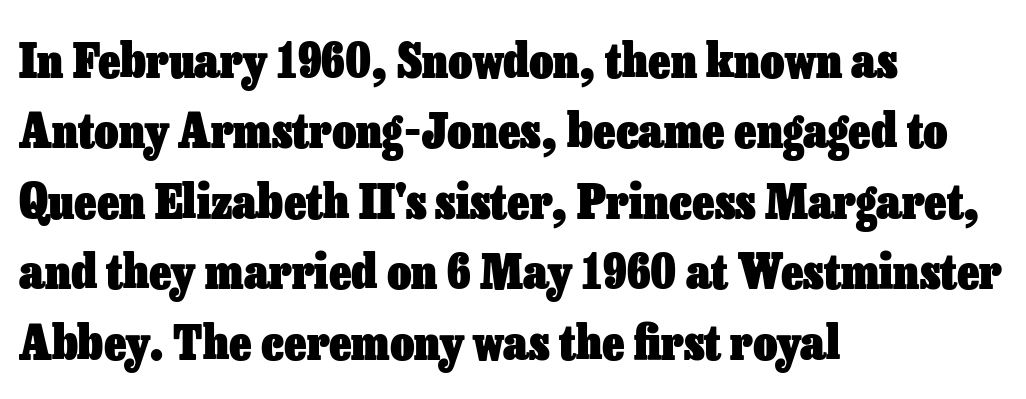
Q: Is the text bold? A: Yes.
Q: Is the text italic (slanted)? A: No, it is upright.
Q: Is the text underlined? A: No.
Q: How is the paragraph aligned? A: Left-aligned.
Q: Is the spacing between letters normal or unusually wide? A: Normal.
Q: Is the spacing between lines tight, normal or loose? A: Normal.
Q: Width (condensed, normal, or wide)? A: Normal.
Q: Stroke contrast? A: Low.
Q: x-height? A: Medium.
Q: Monospaced? A: No.
